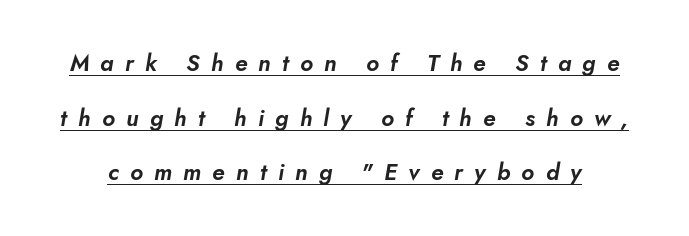
The tracking jumps out immediately: characters are airy and widely separated. How would I describe the line gaps? Wide and relaxed. There's an unmistakable incline to the writing here. Has an underline been added? It has.
